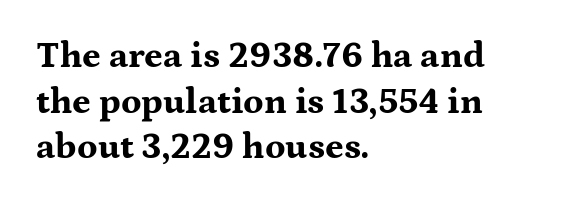
The letters stand straight up with perfectly vertical stems. The lines in this sample share a left origin and differ only in where they stop. Reading down the column, the eye jumps a familiar distance to each next line. This rendering leaves character spacing at its baseline value. A typesetter would call this proportional, since set widths differ per character. This sample uses a serif face.
